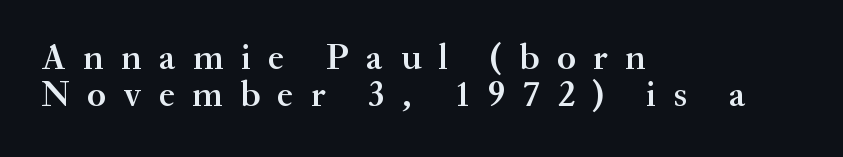
The image shows 37 px semibold serif type, upright; set left-aligned, tight line spacing (1.0x), unusually wide letter spacing (+0.47 em), not underlined; medium stroke contrast and a small x-height.
